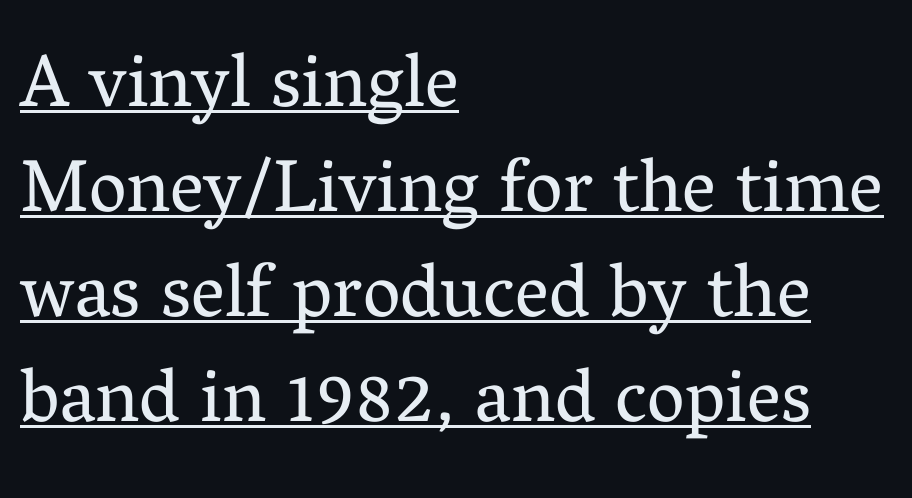
The image shows 75 px regular-weight serif type, upright; set left-aligned, normal line spacing (1.4x), normal letter spacing, underlined; medium stroke contrast and a medium x-height.
